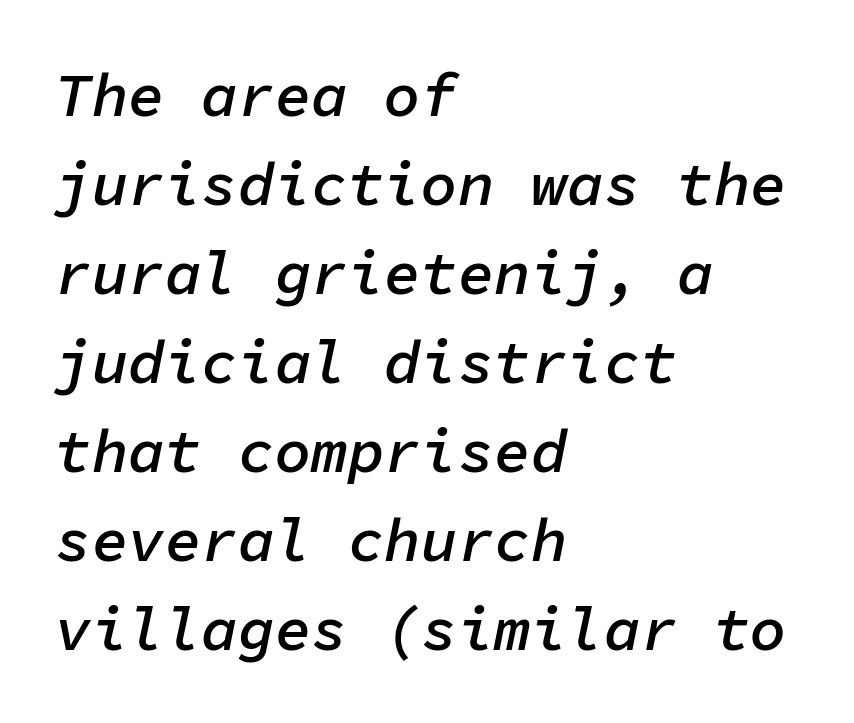
You could count columns in this text — the font is strictly monospaced. A bare baseline throughout the passage. Looking at the ascenders, they clearly lean. How would I describe the line gaps? Plain and ordinary. The line texture is even and compact thanks to regular tracking.
